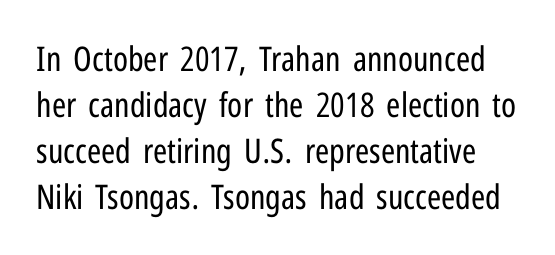
The image shows 34 px regular-weight, condensed sans-serif type, upright; set normal line spacing (1.35x), normal letter spacing, not underlined; low stroke contrast and a medium x-height.
